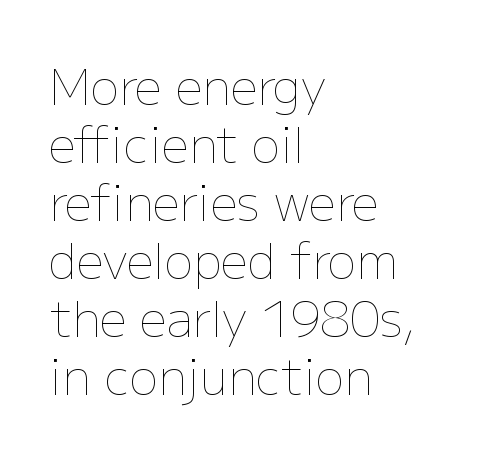
Notice how the passage keeps a crisp vertical edge on the left only. Letters rest on an invisible, unmarked baseline. Spacing between characters is what you'd get straight out of the box. These lines are rendered in a variable-pitch font. The letters stand upright; this is a roman face. Is the type heavy? It reads as light-to-regular instead.
